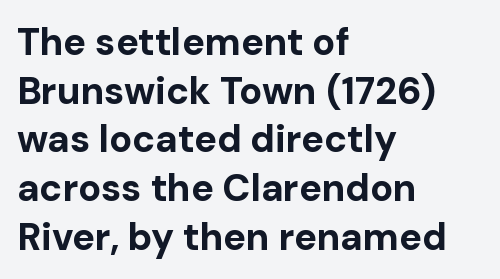
These lines are rendered in a variable-pitch font. Compared with an ordinary text face, these strokes are far heavier — a full bold. The type family on display is of the sans-serif kind. Descenders hang freely into open space. The horizontal fit of the characters is conventional and even. In CSS terms this would be text-align: left.
